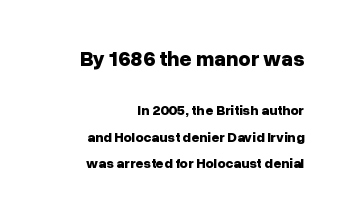
The image shows 21 px bold type, upright; set right-aligned, line spacing 1.89x, normal letter spacing, not underlined; the first (top) block is 1.5x larger.
